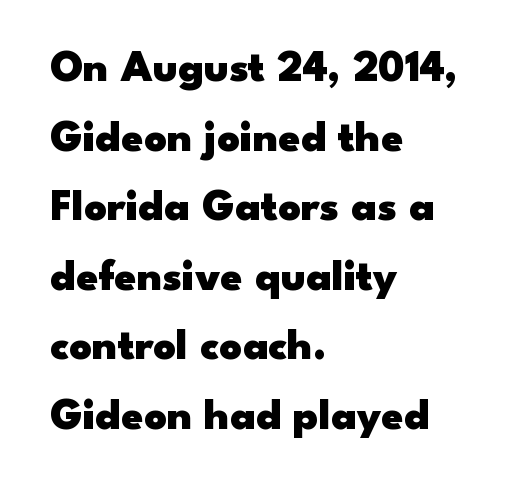
{"serif": "no", "italic": "no", "bold": "yes", "weight": "heavy", "width": "wide", "stroke_contrast": "low", "x_height": "small", "monospaced": "no", "underline": "no", "align": "left", "line_spacing": "normal", "line_spacing_ratio": 1.58, "letter_spacing": "normal", "letter_spacing_em": 0.0, "glyph_px": 44}
